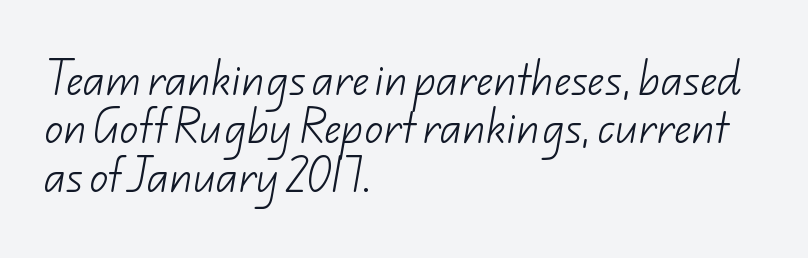
Q: Is the text bold? A: No.
Q: Is the typeface a serif or a sans-serif typeface? A: Sans-serif.
Q: Is the text underlined? A: No.
Q: How is the paragraph aligned? A: Left-aligned.
Q: Is the spacing between letters normal or unusually wide? A: Normal.
Q: Is the spacing between lines tight, normal or loose? A: Normal.
Q: Width (condensed, normal, or wide)? A: Normal.
Q: Stroke contrast? A: Low.
Q: x-height? A: Small.
Q: Monospaced? A: No.
